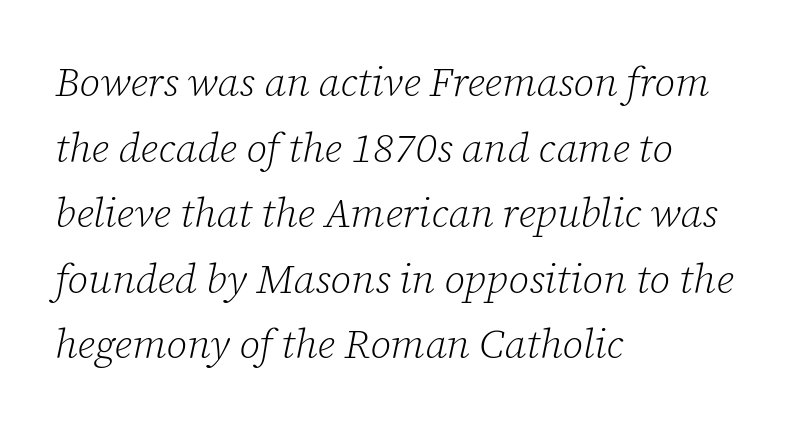
The image shows 41 px light serif type, italic (leaning right); set left-aligned, normal line spacing (1.6x), normal letter spacing, not underlined; low stroke contrast and a medium x-height.
